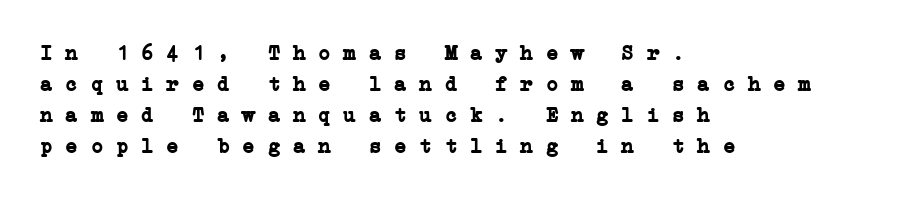
{"bold": "yes", "underline": "no", "align": "left", "line_spacing": "normal", "line_spacing_ratio": 1.48, "letter_spacing": "normal", "letter_spacing_em": 0.0, "glyph_px": 21}
